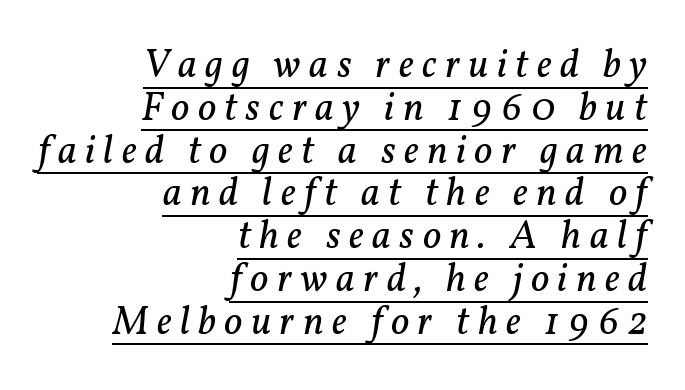
{"serif": "yes", "italic": "yes", "lean": "right", "slant_degrees": 11, "bold": "no", "weight": "regular", "width": "normal", "stroke_contrast": "low", "x_height": "medium", "monospaced": "no", "underline": "yes", "align": "right", "line_spacing": "tight", "line_spacing_ratio": 1.07, "letter_spacing": "wide", "letter_spacing_em": 0.21, "glyph_px": 40}
